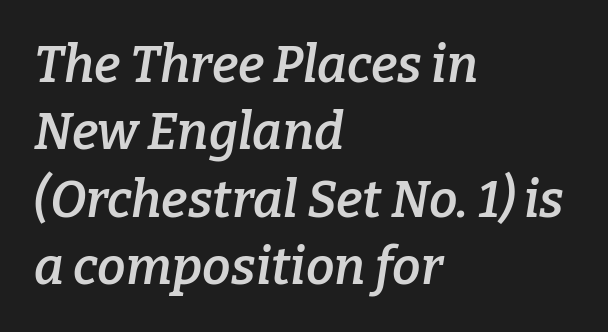
A student would call this left alignment; a typographer would say flush left, rag right. The passage shown is typed in a proportional face where columns would drift. The passage shown is typeset with a serif family. The words here are not underlined. The gaps between neighbouring characters are ordinary and unremarkable.
